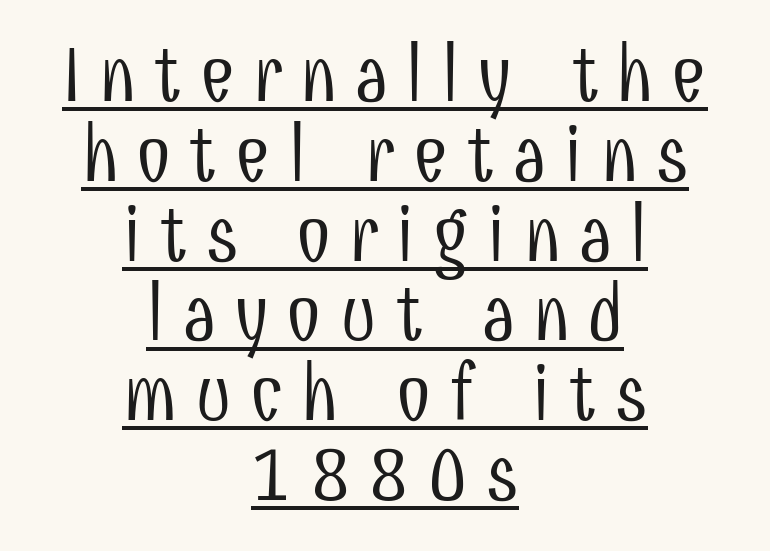
A centered setting, common on invitations and titles, is used for this passage. The tracking jumps out immediately: characters are airy and widely separated. One glance says dense: line gaps are narrower than usual. Each stroke keeps to a modest, everyday thickness or less.
